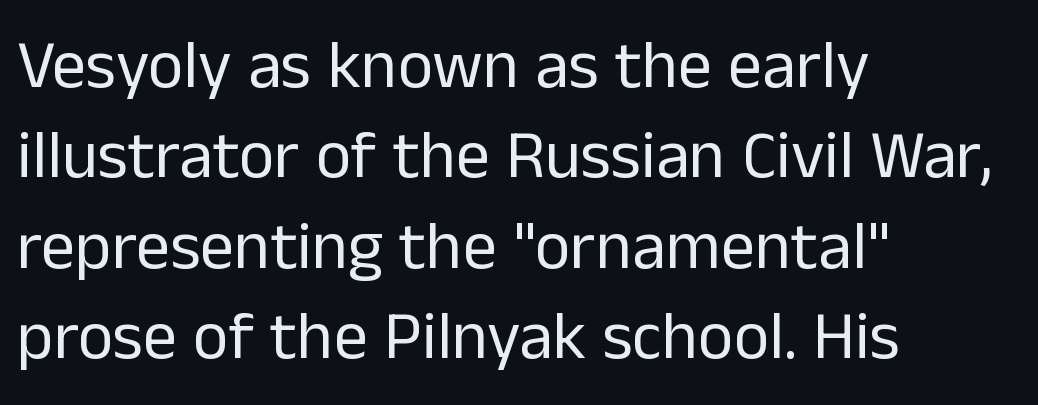
The image shows 68 px regular-weight sans-serif type, upright; set left-aligned, normal line spacing (1.33x), normal letter spacing, not underlined; low stroke contrast and a medium x-height.
